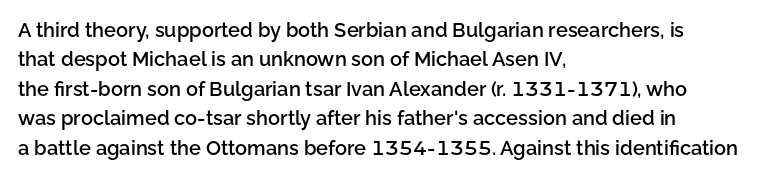
The image shows 20 px text type, upright; set left-aligned, normal line spacing (1.47x), normal letter spacing, not underlined.
